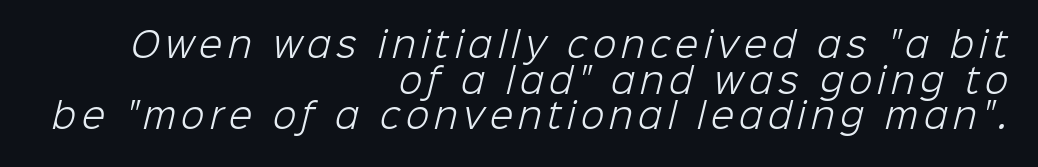
Character widths vary here, with narrow letters taking less room than wide ones. Leading is clearly below the norm, producing a dense column. Is the type heavy? It reads as light-to-regular instead. The foot of each line stays bare and open. Horizontal alignment here is rightward, an uncommon choice for prose. The rendering shows plain stroke endings on the letterforms — a sans-serif design.
